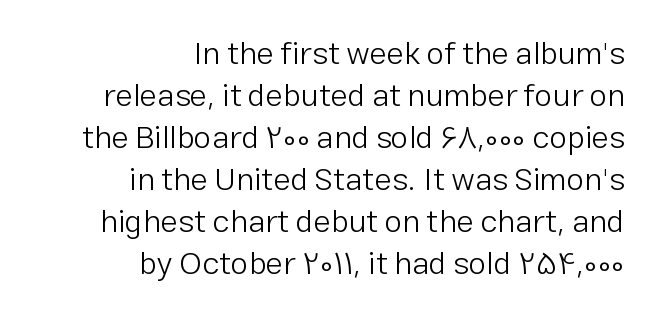
The image shows 32 px light sans-serif type, upright; set right-aligned, normal line spacing (1.31x), normal letter spacing, not underlined; low stroke contrast and a medium x-height.
